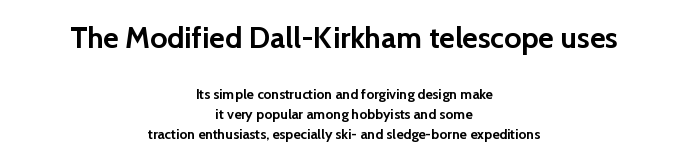
Students, note that the glyphs here touch the page at normal intervals. This is the regular roman posture of the typeface. Is this a fixed-width face? No — the glyphs have proportional, varying widths. The rows are spaced the way most documents space them. The area under the type is left untouched.
